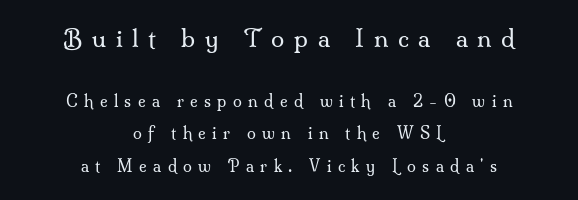
{"italic": "no", "bold": "no", "underline": "no", "align": "center", "line_spacing": "loose", "line_spacing_ratio": 2.03, "letter_spacing": "wide", "letter_spacing_em": 0.4, "larger_block": "first", "size_ratio": 1.5, "glyph_px": 24}
